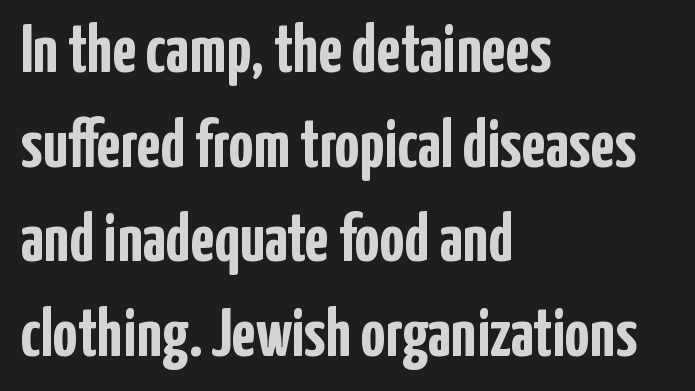
{"serif": "no", "italic": "no", "bold": "yes", "weight": "semibold", "width": "condensed", "stroke_contrast": "low", "x_height": "medium", "monospaced": "no", "underline": "no", "align": "left", "line_spacing": "normal", "line_spacing_ratio": 1.37, "letter_spacing": "normal", "letter_spacing_em": 0.0, "glyph_px": 69}
